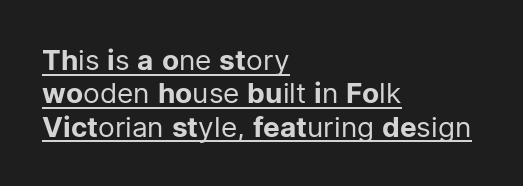
The letters advance in unequal steps, a hallmark of proportional type. Letterform terminals end flat and unadorned throughout the passage. No italicization has been applied; the sample stays upright. Tracking value appears to be zero — textbook default spacing. Typeset ragged right — the left edge is the straight one.
